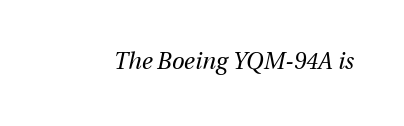
{"italic": "yes", "lean": "right", "slant_degrees": 13, "bold": "no", "underline": "no", "letter_spacing": "normal", "letter_spacing_em": 0.0, "glyph_px": 23}
